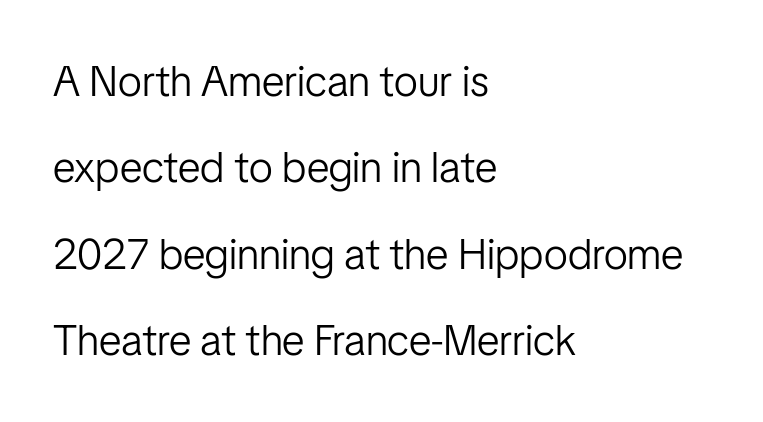
{"serif": "no", "italic": "no", "bold": "no", "weight": "light", "width": "condensed", "stroke_contrast": "low", "x_height": "medium", "monospaced": "no", "underline": "no", "align": "left", "line_spacing": "loose", "line_spacing_ratio": 2.01, "letter_spacing": "normal", "letter_spacing_em": 0.0, "glyph_px": 43}
